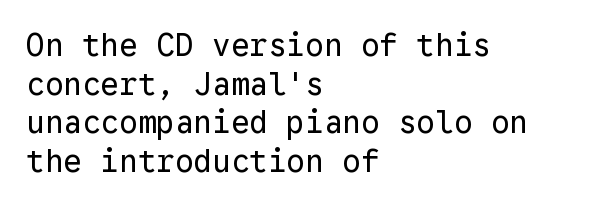
{"serif": "no", "italic": "no", "bold": "no", "weight": "regular", "width": "normal", "stroke_contrast": "low", "x_height": "medium", "monospaced": "yes", "underline": "no", "align": "left", "line_spacing": "normal", "line_spacing_ratio": 1.25, "letter_spacing": "normal", "letter_spacing_em": 0.0, "glyph_px": 31}
